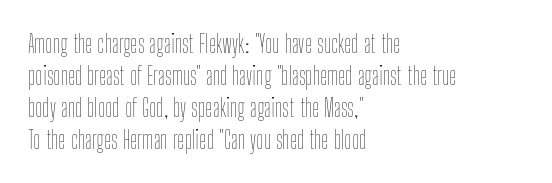
{"italic": "no", "bold": "no", "underline": "no", "align": "left", "line_spacing": "normal", "line_spacing_ratio": 1.28, "letter_spacing": "normal", "letter_spacing_em": 0.0, "glyph_px": 25}
